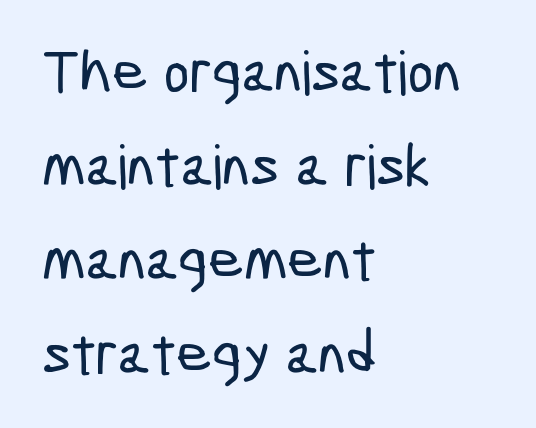
Q: Is the typeface a serif or a sans-serif typeface? A: Sans-serif.
Q: Is the text underlined? A: No.
Q: How is the paragraph aligned? A: Left-aligned.
Q: Is the spacing between letters normal or unusually wide? A: Normal.
Q: Is the spacing between lines tight, normal or loose? A: Normal.
Q: Width (condensed, normal, or wide)? A: Condensed.
Q: Stroke contrast? A: Low.
Q: x-height? A: Medium.
Q: Monospaced? A: No.
